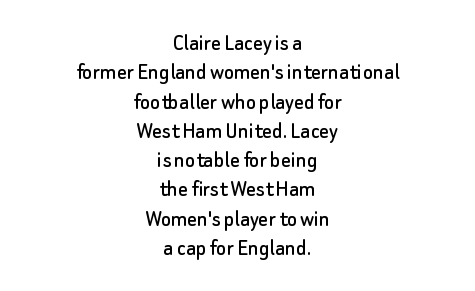
Centered paragraph, ragged on both sides. This sample uses plain, unmodified letter spacing. Words float on clear page, feet unadorned. Does the lettering tilt? It doesn't — this is upright.
